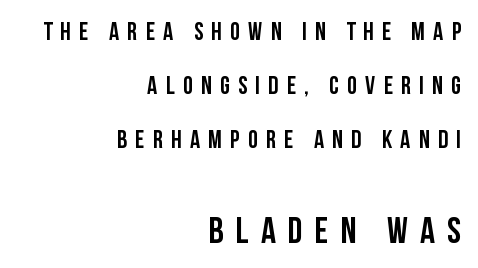
{"serif": "no", "italic": "no", "width": "condensed", "stroke_contrast": "low", "x_height": "large", "monospaced": "no", "underline": "no", "align": "right", "line_spacing": "loose", "line_spacing_ratio": 2.17, "letter_spacing": "wide", "letter_spacing_em": 0.33, "larger_block": "second", "size_ratio": 1.48, "glyph_px": 37}
